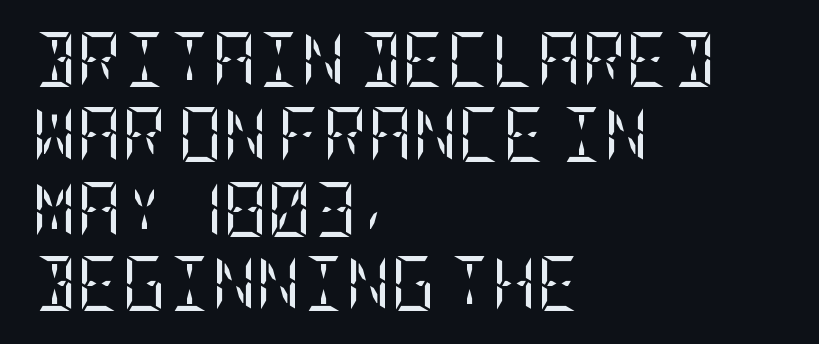
The image shows 55 px regular-weight, condensed serif type, upright; set left-aligned, normal line spacing (1.36x), normal letter spacing, not underlined; low stroke contrast and a large x-height.
